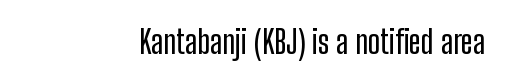
You can tell it's not italic because the verticals are truly vertical. Underlining? Definitely not there. Nothing sits at the stroke ends, so this counts as sans-serif. The gaps between neighbouring characters are ordinary and unremarkable.
